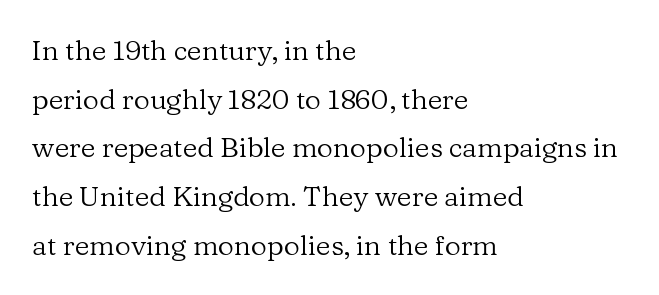
Q: Is the text bold? A: No.
Q: Is the text italic (slanted)? A: No, it is upright.
Q: Is the typeface a serif or a sans-serif typeface? A: Serif.
Q: Is the text underlined? A: No.
Q: How is the paragraph aligned? A: Left-aligned.
Q: Is the spacing between letters normal or unusually wide? A: Normal.
Q: Width (condensed, normal, or wide)? A: Normal.
Q: Stroke contrast? A: Low.
Q: x-height? A: Medium.
Q: Monospaced? A: No.
